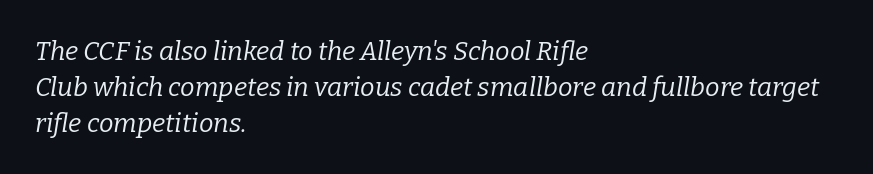
{"italic": "yes", "lean": "right", "slant_degrees": 9, "bold": "no", "underline": "no", "align": "left", "line_spacing": "normal", "line_spacing_ratio": 1.38, "letter_spacing": "normal", "letter_spacing_em": 0.0, "glyph_px": 26}
